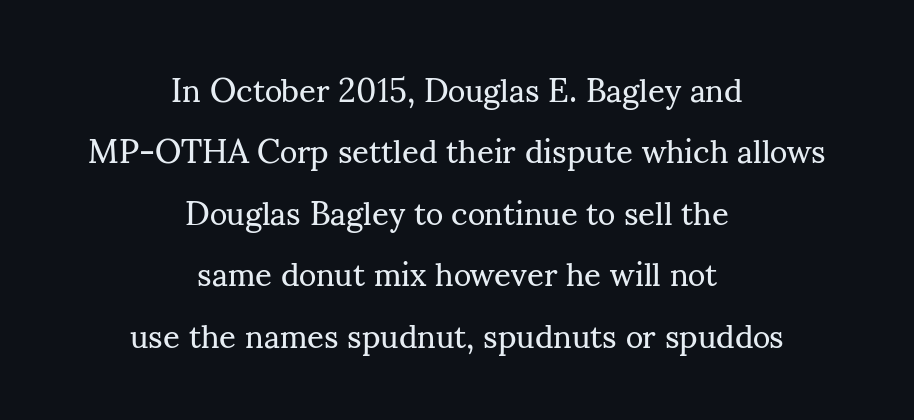
Heft: none added — not bold. Ascenders rise straight up at ninety degrees. Is this a fixed-width face? No — the glyphs have proportional, varying widths. Old-style or modern, the face here clearly has serifs.
